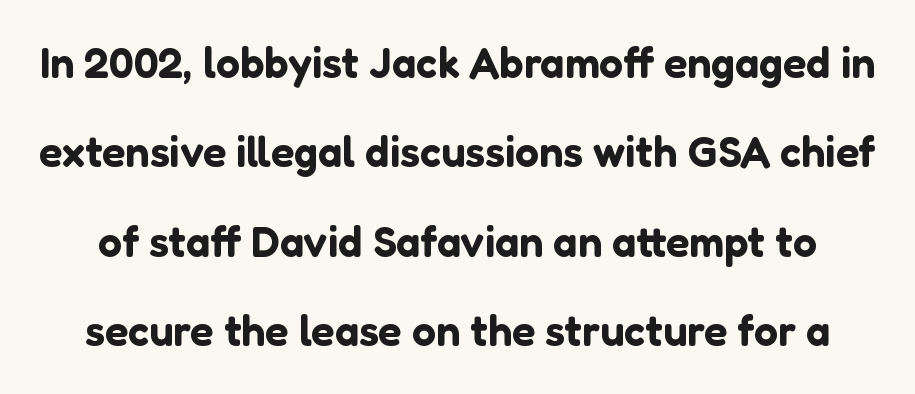
{"serif": "no", "italic": "no", "width": "normal", "stroke_contrast": "low", "x_height": "medium", "monospaced": "no", "underline": "no", "line_spacing": "loose", "line_spacing_ratio": 2.08, "letter_spacing": "normal", "letter_spacing_em": 0.0, "glyph_px": 43}
